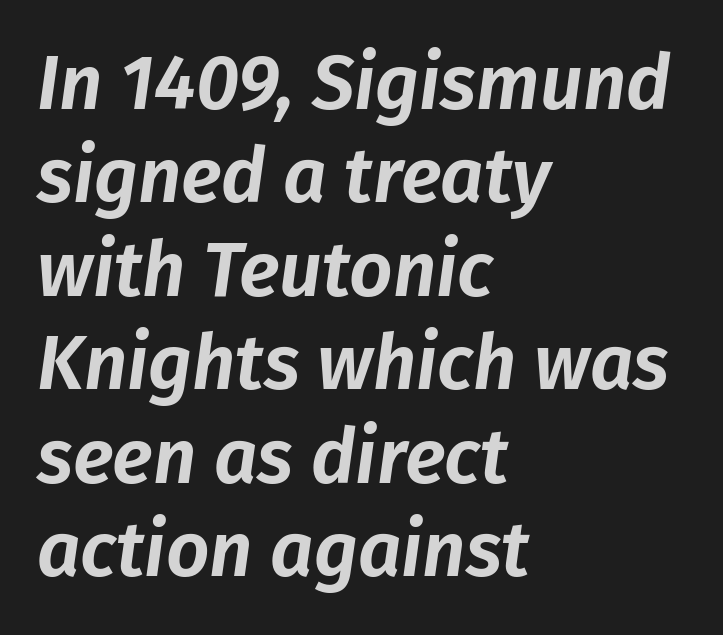
{"italic": "yes", "lean": "right", "slant_degrees": 8, "width": "normal", "stroke_contrast": "low", "x_height": "medium", "monospaced": "no", "underline": "no", "align": "left", "line_spacing_ratio": 1.23, "letter_spacing": "normal", "letter_spacing_em": 0.0, "glyph_px": 76}
